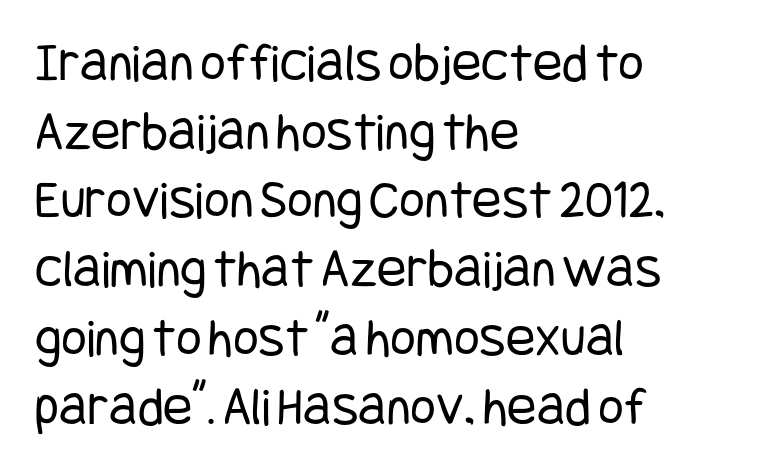
A typesetter would call this leading conventional body-copy spacing. Plain, unruled lines of type. Between one letter and the next there's only the usual sliver of space. Line starts are locked; line ends wander. Each letter's strokes conclude bluntly, with no projecting serifs. A roman cut, with each character standing at attention.
